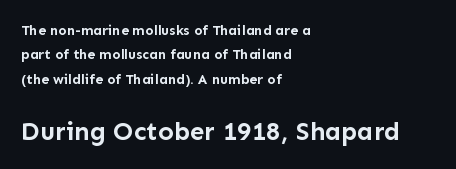
Q: Is the text bold? A: Yes.
Q: Is the text italic (slanted)? A: No, it is upright.
Q: Is the text underlined? A: No.
Q: How is the paragraph aligned? A: Left-aligned.
Q: Is the spacing between letters normal or unusually wide? A: Normal.
Q: Which block of text is set in a larger size, the first (top) or the second (bottom)? A: The second (bottom) one.
